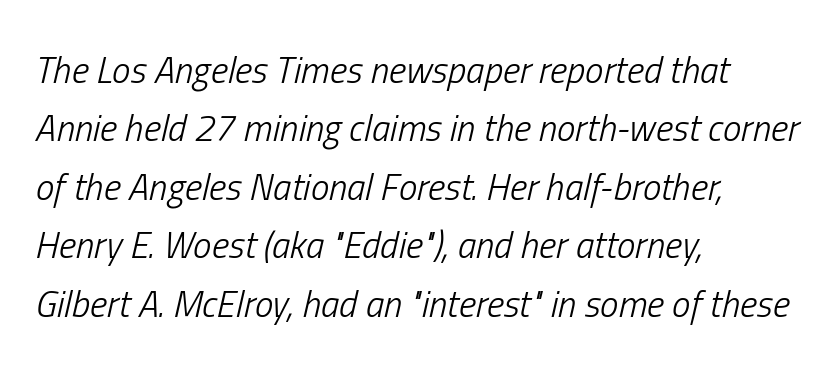
{"italic": "yes", "lean": "right", "slant_degrees": 13, "bold": "no", "weight": "light", "width": "condensed", "stroke_contrast": "low", "x_height": "medium", "monospaced": "no", "underline": "no", "align": "left", "line_spacing": "normal", "line_spacing_ratio": 1.58, "letter_spacing": "normal", "letter_spacing_em": 0.0, "glyph_px": 37}
